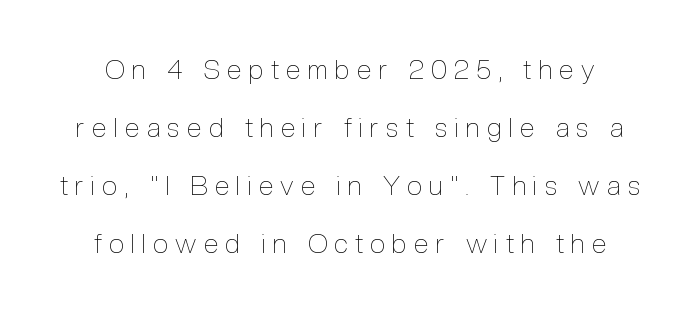
Here the glyphs are tracked loosely, breaking word shapes into spaced letters. Nothing heavy about these letters — not bold at all. Lines of text with bare space underneath. Notice how the stems are strictly vertical — no italics here.
